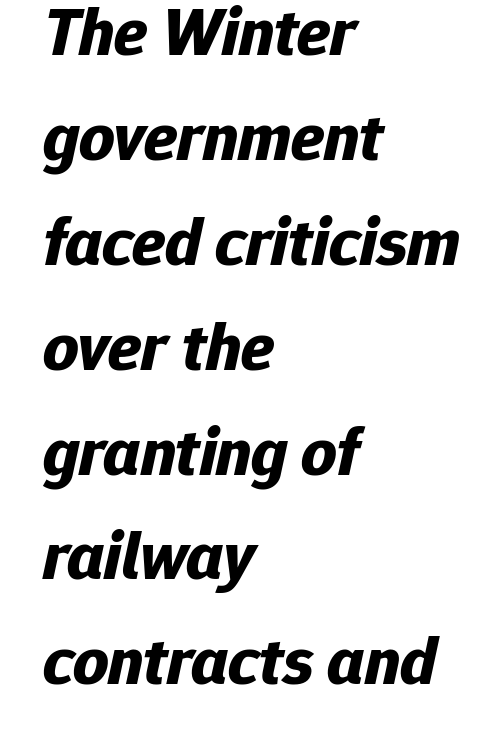
The image shows 69 px bold type, italic (leaning right); set left-aligned, normal line spacing (1.52x), normal letter spacing, not underlined; low stroke contrast and a medium x-height.
